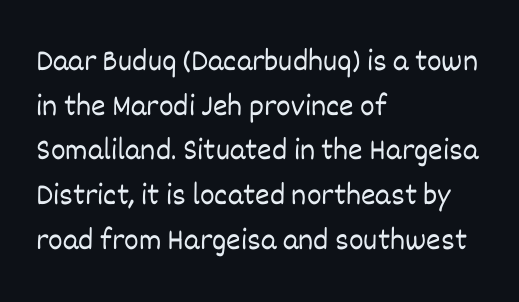
Each word holds together tightly as a unit, with standard inter-letter gaps. The baseline area is clear. Ascenders rise straight up at ninety degrees. Character widths vary here, with narrow letters taking less room than wide ones. Summary of vertical rhythm: regular, with standard interline spacing. The weight tops out at a normal text grade.
